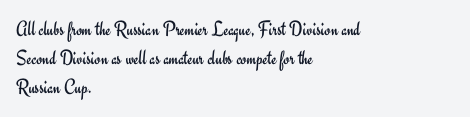
Each new line begins a customary step beneath the previous one. Stems here are at most as thick as an everyday book face. Words appear dense and cohesive because spacing is normal. Descenders hang freely into open space.
